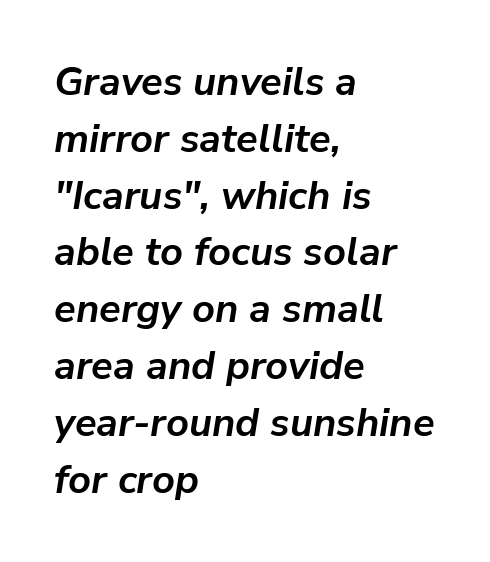
{"italic": "yes", "lean": "right", "slant_degrees": 9, "bold": "yes", "weight": "semibold", "width": "normal", "stroke_contrast": "low", "x_height": "medium", "monospaced": "no", "underline": "no", "align": "left", "line_spacing": "normal", "line_spacing_ratio": 1.42, "letter_spacing": "normal", "letter_spacing_em": 0.0, "glyph_px": 40}
